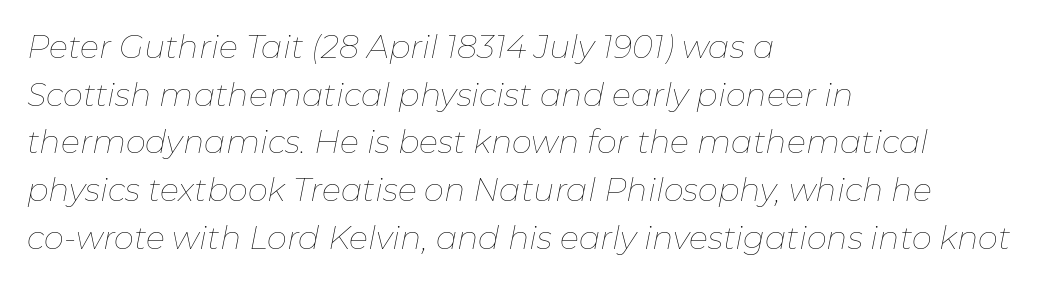
Caption: face not bold, strokes unweighted. Here the designer chose a conventional face with non-uniform glyph widths. Honestly, the letter spacing is just normal — you wouldn't notice it. This sample keeps an unexceptional amount of space between lines. Reading down the block, your eye returns to a fixed left position each line.
